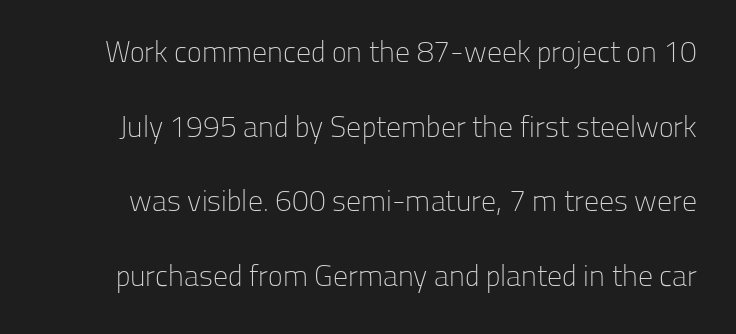
{"serif": "no", "italic": "no", "bold": "no", "weight": "light", "width": "normal", "stroke_contrast": "low", "x_height": "medium", "monospaced": "no", "underline": "no", "line_spacing": "loose", "line_spacing_ratio": 2.49, "letter_spacing": "normal", "letter_spacing_em": 0.0, "glyph_px": 30}
